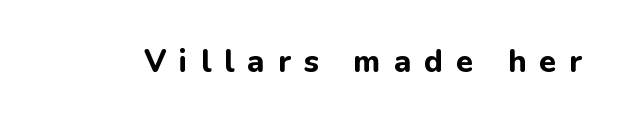
Here the glyphs are tracked loosely, breaking word shapes into spaced letters. Does the weight exceed regular? Yes, all the way to bold. Upright lettering throughout. You can tell from the bare stems that sans-serif type was used. This sample has the flowing, uneven cadence of proportional lettering.
